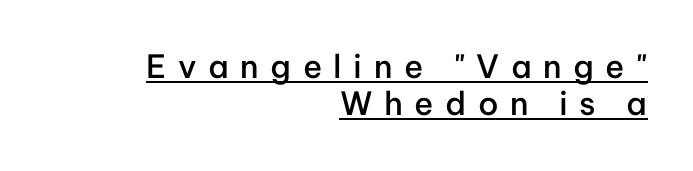
Q: Is the text bold? A: Semi-bold.
Q: Is the text italic (slanted)? A: No, it is upright.
Q: Is the typeface a serif or a sans-serif typeface? A: Sans-serif.
Q: Is the text underlined? A: Yes.
Q: How is the paragraph aligned? A: Right-aligned.
Q: Is the spacing between letters normal or unusually wide? A: Unusually wide.
Q: Width (condensed, normal, or wide)? A: Normal.
Q: Stroke contrast? A: Low.
Q: x-height? A: Medium.
Q: Monospaced? A: No.
